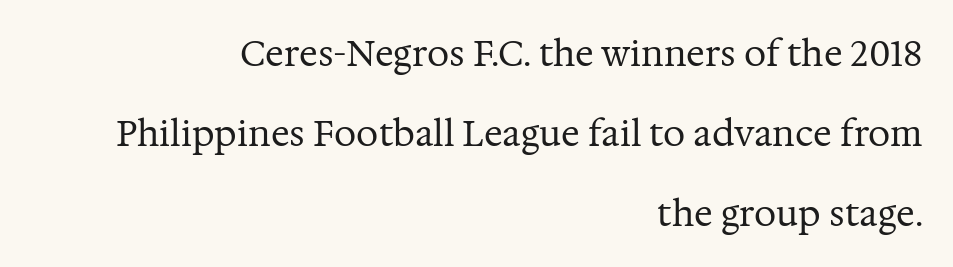
{"serif": "yes", "italic": "no", "bold": "no", "weight": "regular", "width": "normal", "stroke_contrast": "medium", "x_height": "medium", "monospaced": "no", "underline": "no", "align": "right", "line_spacing": "loose", "line_spacing_ratio": 2.29, "letter_spacing": "normal", "letter_spacing_em": 0.0, "glyph_px": 35}
